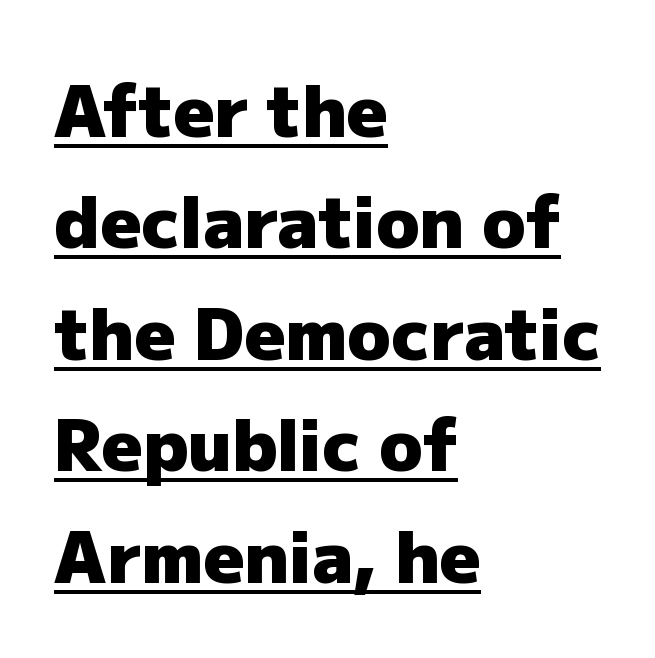
Q: Is the text bold? A: Yes.
Q: Is the text italic (slanted)? A: No, it is upright.
Q: Is the typeface a serif or a sans-serif typeface? A: Sans-serif.
Q: Is the text underlined? A: Yes.
Q: How is the paragraph aligned? A: Left-aligned.
Q: Is the spacing between letters normal or unusually wide? A: Normal.
Q: Is the spacing between lines tight, normal or loose? A: Normal.
Q: Width (condensed, normal, or wide)? A: Normal.
Q: Stroke contrast? A: Low.
Q: x-height? A: Medium.
Q: Monospaced? A: No.
